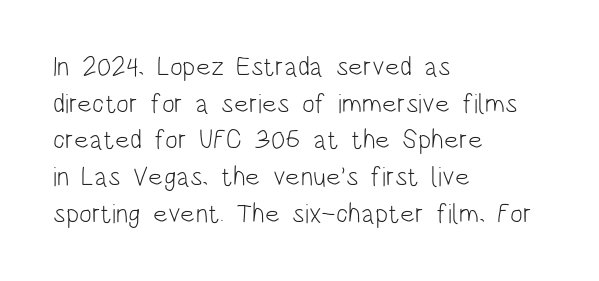
The image shows 27 px text type, upright; set left-aligned, normal line spacing (1.36x), normal letter spacing, not underlined.
